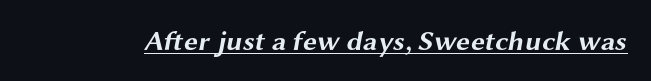
The image shows 28 px bold, wide sans-serif type; set normal letter spacing, underlined; medium stroke contrast and a medium x-height.
